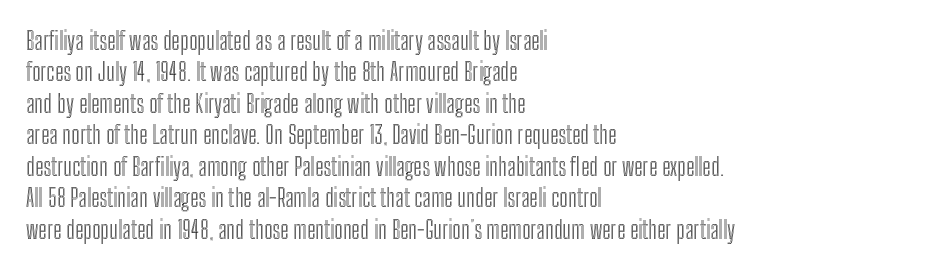
The image shows 24 px text type, upright; set left-aligned, normal line spacing (1.31x), normal letter spacing, not underlined.
